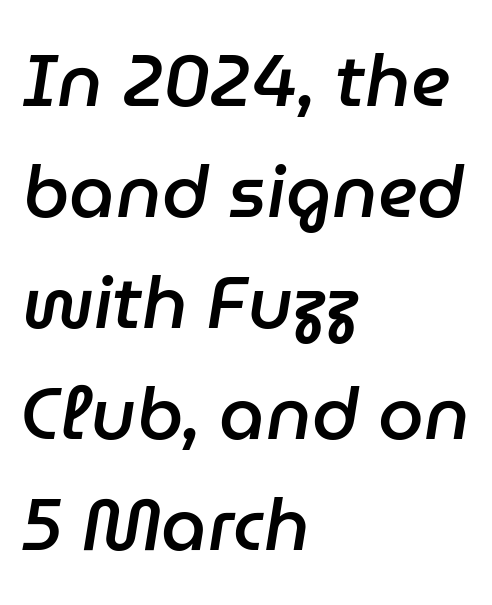
Varying glyph widths throughout — classic text-font behaviour. Nothing unusual about the tracking: characters are spaced as the font intends. A fair bit of extra ink — the face is semibold, not bold. In terms of leading, this rendering sits right in the middle. The glyphs look as if they've been sheared to an angle.
